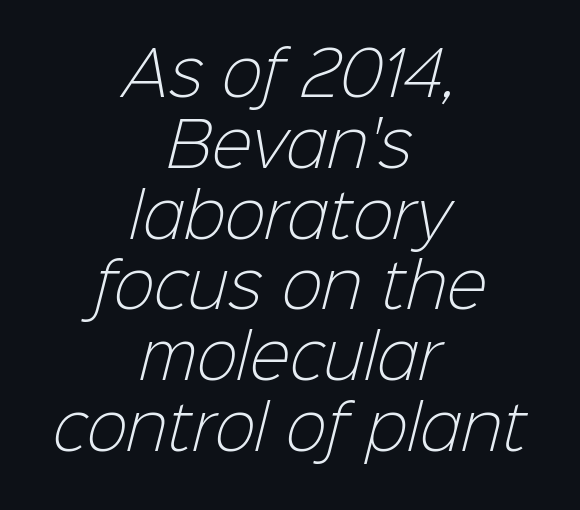
The image shows 61 px light sans-serif type; set centered, line spacing 1.16x, normal letter spacing, not underlined; low stroke contrast and a medium x-height.
